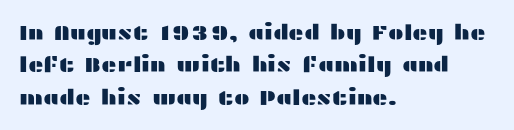
Q: Is the text italic (slanted)? A: No, it is upright.
Q: Is the text underlined? A: No.
Q: How is the paragraph aligned? A: Left-aligned.
Q: Is the spacing between letters normal or unusually wide? A: Normal.
Q: Is the spacing between lines tight, normal or loose? A: Normal.
